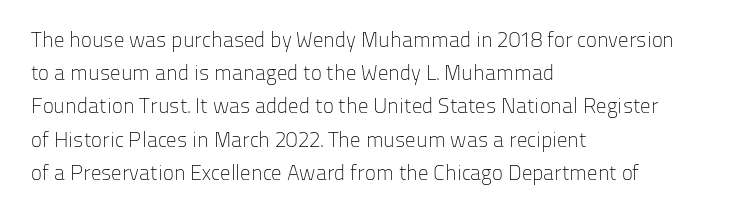
The image shows 21 px text type, upright; set left-aligned, normal line spacing (1.58x), normal letter spacing, not underlined.
